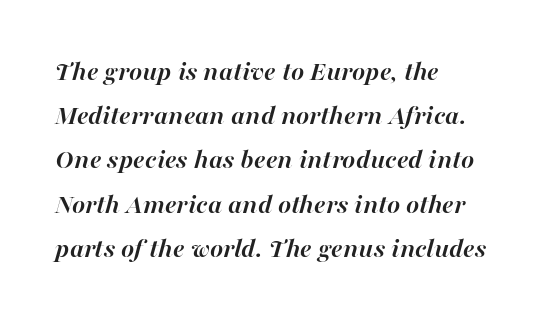
The image shows 28 px semibold type, italic (leaning right); set left-aligned, normal line spacing (1.58x), normal letter spacing, not underlined; high stroke contrast and a medium x-height.
